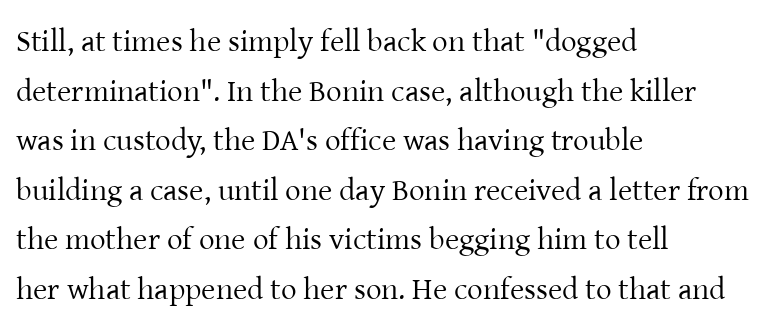
Q: Is the text bold? A: No.
Q: Is the text italic (slanted)? A: No, it is upright.
Q: Is the typeface a serif or a sans-serif typeface? A: Serif.
Q: Is the text underlined? A: No.
Q: How is the paragraph aligned? A: Left-aligned.
Q: Is the spacing between letters normal or unusually wide? A: Normal.
Q: Is the spacing between lines tight, normal or loose? A: Normal.
Q: Width (condensed, normal, or wide)? A: Normal.
Q: Stroke contrast? A: Low.
Q: x-height? A: Medium.
Q: Monospaced? A: No.
